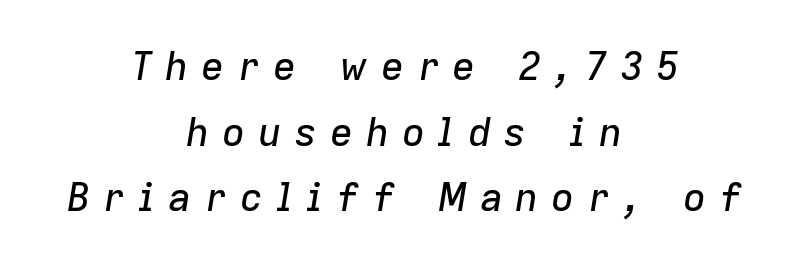
Q: Is the text italic (slanted)? A: Yes, it leans right by about 9 degrees.
Q: Is the text underlined? A: No.
Q: How is the paragraph aligned? A: Centered.
Q: Is the spacing between letters normal or unusually wide? A: Unusually wide.
Q: Is the spacing between lines tight, normal or loose? A: Normal.
Q: Width (condensed, normal, or wide)? A: Normal.
Q: Stroke contrast? A: Low.
Q: x-height? A: Medium.
Q: Monospaced? A: No.
